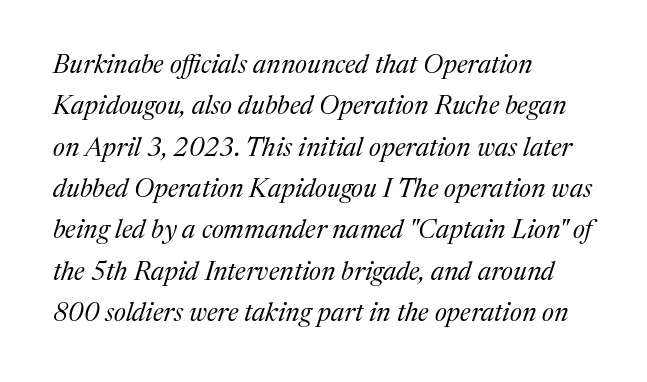
The image shows 26 px text type, italic (leaning right); set left-aligned, normal line spacing (1.59x), normal letter spacing, not underlined.
